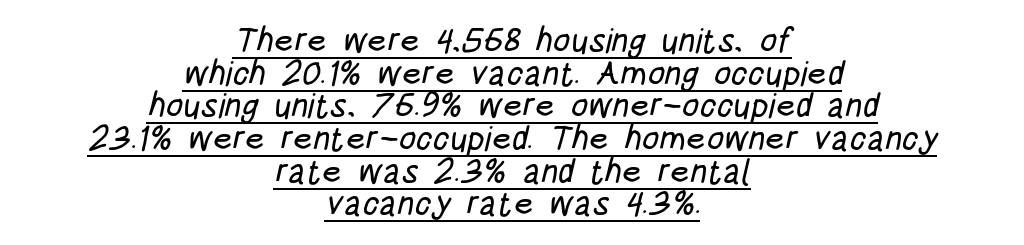
Q: Is the typeface a serif or a sans-serif typeface? A: Sans-serif.
Q: Is the text underlined? A: Yes.
Q: How is the paragraph aligned? A: Centered.
Q: Is the spacing between letters normal or unusually wide? A: Normal.
Q: Is the spacing between lines tight, normal or loose? A: Tight.
Q: Width (condensed, normal, or wide)? A: Condensed.
Q: Stroke contrast? A: Low.
Q: x-height? A: Large.
Q: Monospaced? A: No.
